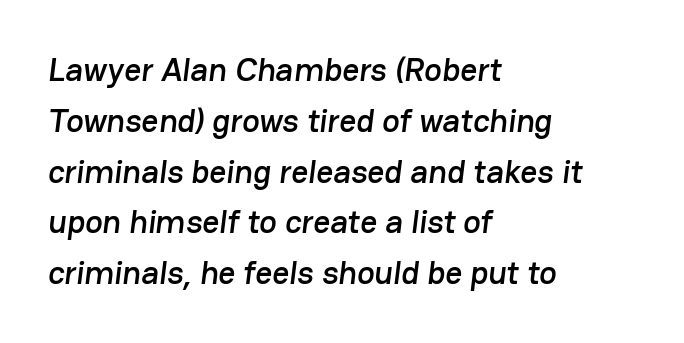
The image shows 33 px sans-serif type; set left-aligned, normal line spacing (1.54x), normal letter spacing, not underlined; low stroke contrast and a medium x-height.
